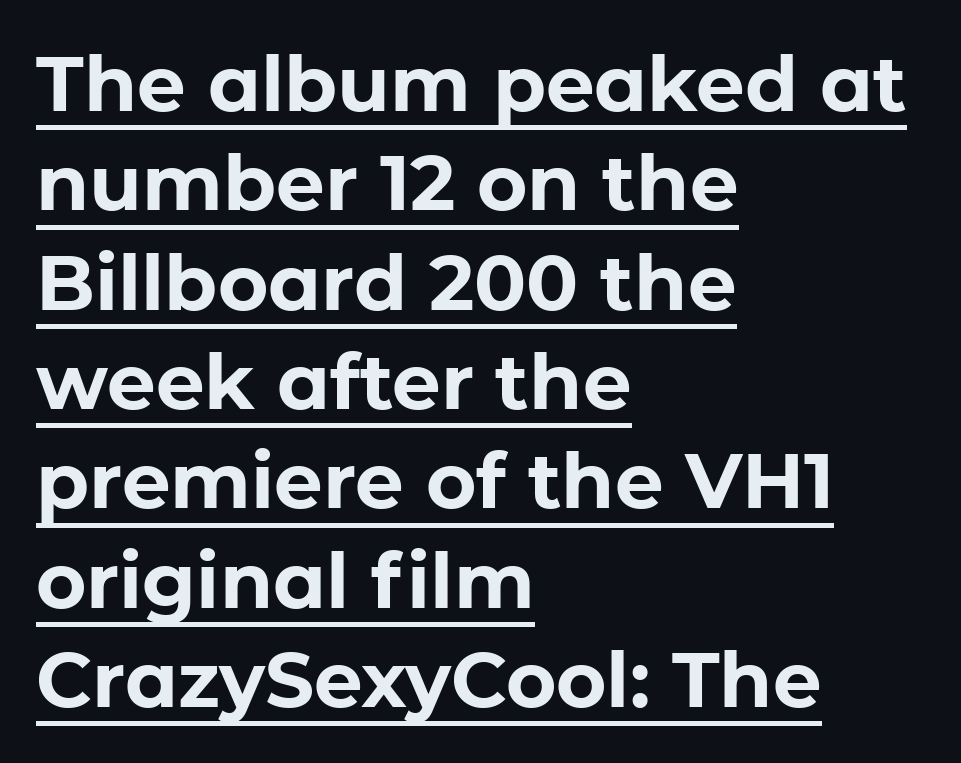
A typesetter would label this face a sans. The sample's only ornament is a line tracing under the words. Nobody touched the tracking dial on this one. Does the lettering tilt? It doesn't — this is upright.
